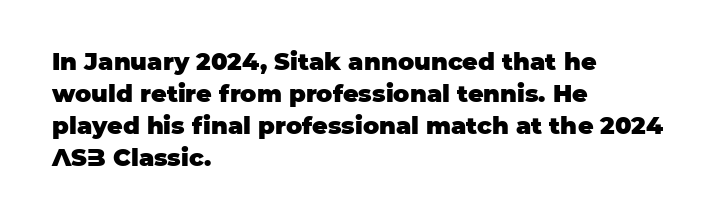
{"italic": "no", "bold": "yes", "underline": "no", "align": "left", "line_spacing": "normal", "line_spacing_ratio": 1.34, "letter_spacing": "normal", "letter_spacing_em": 0.0, "glyph_px": 24}
